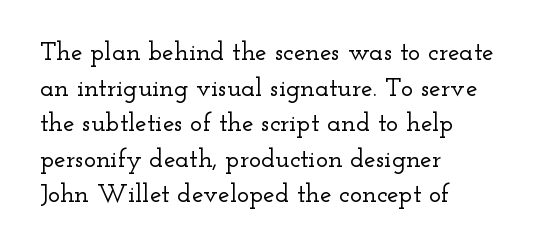
Q: Is the text italic (slanted)? A: No, it is upright.
Q: Is the text underlined? A: No.
Q: How is the paragraph aligned? A: Left-aligned.
Q: Is the spacing between letters normal or unusually wide? A: Normal.
Q: Is the spacing between lines tight, normal or loose? A: Normal.
